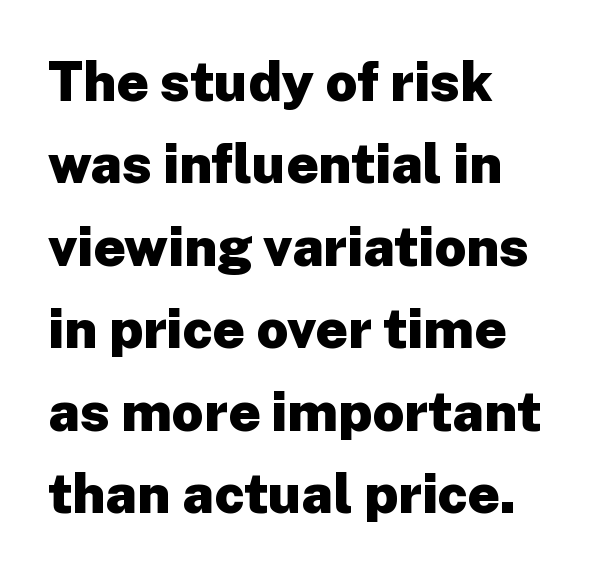
Only glyphs here, with clear space below each row. Casual observation: everything's shoved over to the left. These lines are rendered in a variable-pitch font. Normally led — the rows are evenly, conventionally spaced. The passage shown is typeset with a sans-serif family. These words are printed bold, with thick strokes throughout.
